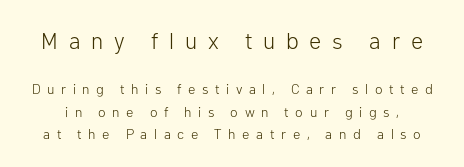
These lines sit exactly where default settings would place them. The type is letterspaced generously, with wide tracking. You can tell it's not italic because the verticals are truly vertical. Here the first block reads like a headline and the second like body copy.
